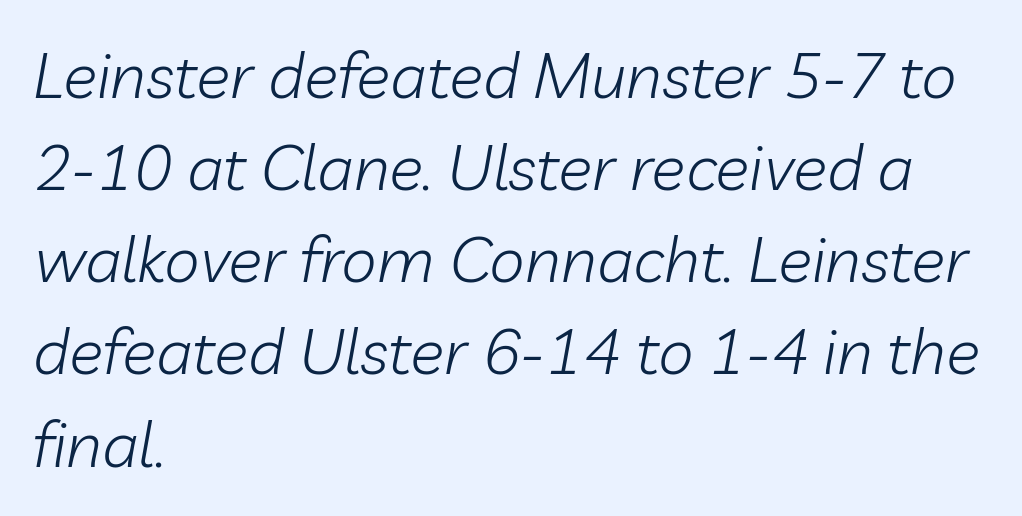
Q: Is the text bold? A: No.
Q: Is the text italic (slanted)? A: Yes, it leans right by about 10 degrees.
Q: Is the text underlined? A: No.
Q: How is the paragraph aligned? A: Left-aligned.
Q: Is the spacing between letters normal or unusually wide? A: Normal.
Q: Is the spacing between lines tight, normal or loose? A: Normal.
Q: Width (condensed, normal, or wide)? A: Normal.
Q: Stroke contrast? A: Low.
Q: x-height? A: Medium.
Q: Monospaced? A: No.
